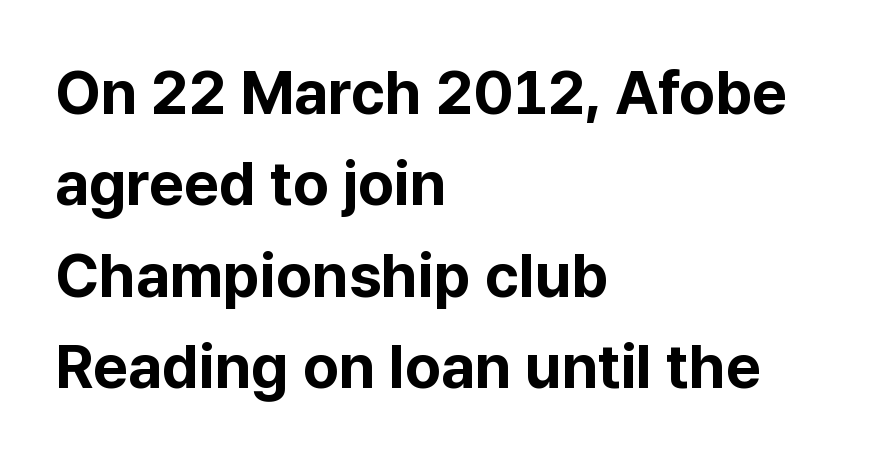
{"serif": "no", "italic": "no", "bold": "yes", "weight": "bold", "width": "normal", "stroke_contrast": "low", "x_height": "medium", "monospaced": "no", "underline": "no", "align": "left", "line_spacing": "normal", "line_spacing_ratio": 1.5, "letter_spacing": "normal", "letter_spacing_em": 0.0, "glyph_px": 61}
